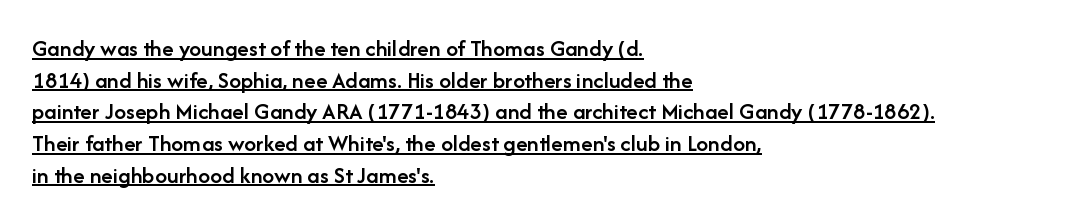
Q: Is the text bold? A: Semi-bold.
Q: Is the text italic (slanted)? A: No, it is upright.
Q: Is the text underlined? A: Yes.
Q: How is the paragraph aligned? A: Left-aligned.
Q: Is the spacing between letters normal or unusually wide? A: Normal.
Q: Is the spacing between lines tight, normal or loose? A: Normal.
